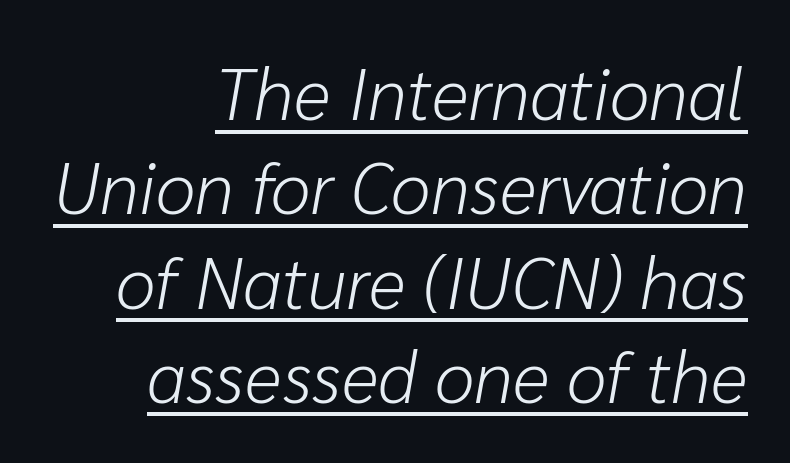
Q: Is the text bold? A: No.
Q: Is the text italic (slanted)? A: Yes, it leans right by about 10 degrees.
Q: Is the text underlined? A: Yes.
Q: How is the paragraph aligned? A: Right-aligned.
Q: Is the spacing between letters normal or unusually wide? A: Normal.
Q: Is the spacing between lines tight, normal or loose? A: Normal.
Q: Width (condensed, normal, or wide)? A: Normal.
Q: Stroke contrast? A: Low.
Q: x-height? A: Medium.
Q: Monospaced? A: No.
